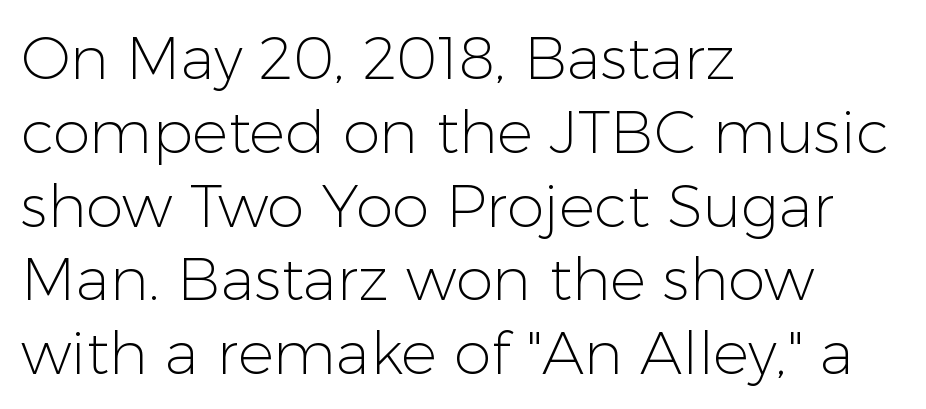
A typesetter would call this proportional, since set widths differ per character. Descenders hang freely into open space. Glyph-to-glyph distance matches everyday printed text. To sum up the face: it is a sans, with no serifs. Ascenders rise straight up at ninety degrees. Alignment: flush left.
